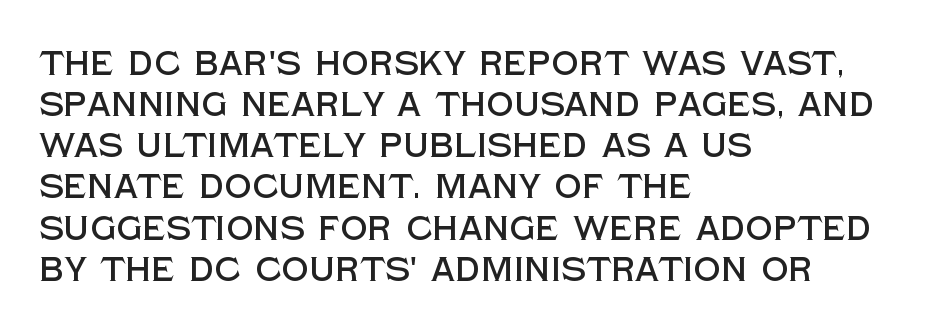
The image shows 34 px sans-serif type, upright; set left-aligned, line spacing 1.21x, normal letter spacing, not underlined; a large x-height.
